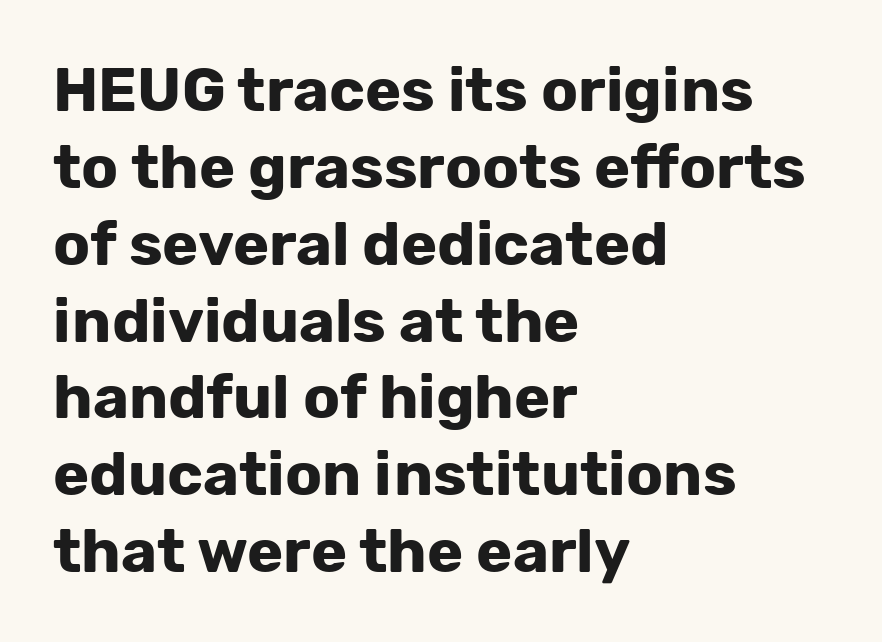
A full-strength bold gives these letters their thick strokes. The letters advance in unequal steps, a hallmark of proportional type. A classic flush-left, rag-right setting is used for this passage. Nothing sits at the stroke ends, so this counts as sans-serif.
